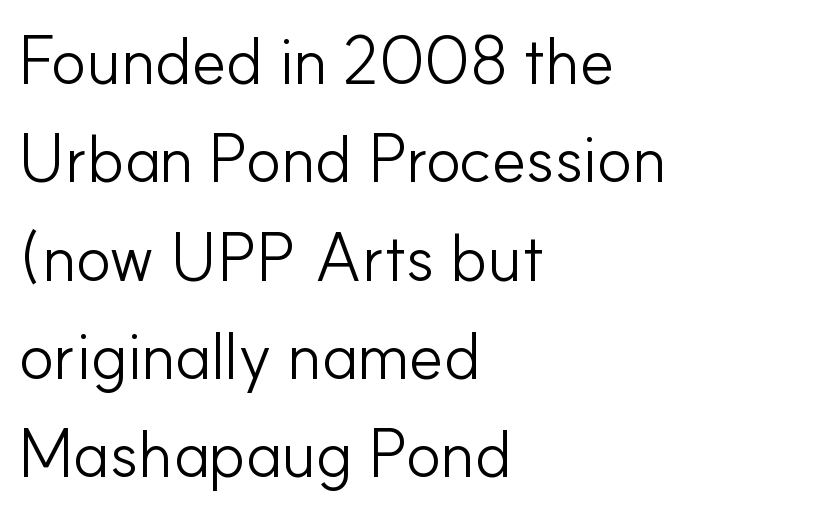
Proportional: the letters do not fall into vertical columns. Students, note that the glyphs here touch the page at normal intervals. Counters stay open thanks to moderate or lighter strokes. Is there much room between lines? A standard amount, neither cramped nor airy. This rendering features lettering with no underline.
